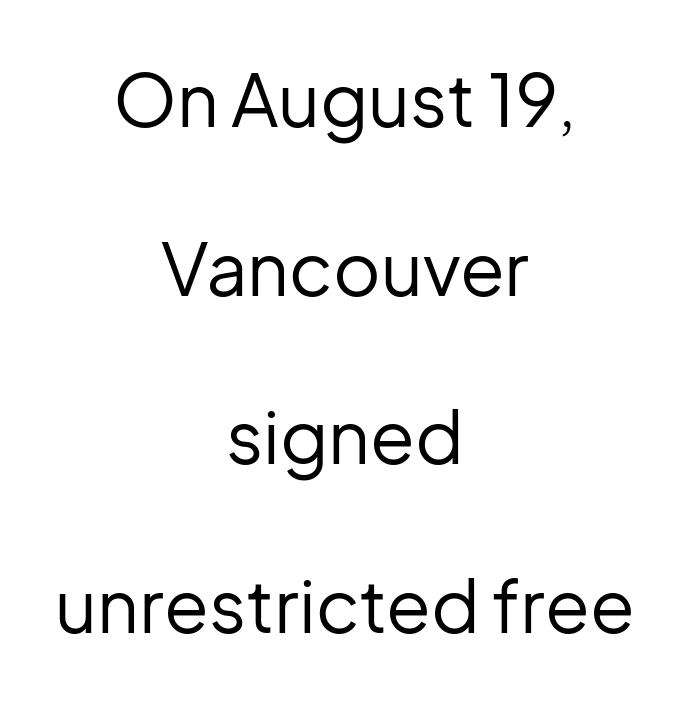
The lines in this sample share a center point and differ in where they start and stop. Glyph-to-glyph distance matches everyday printed text. The rendering uses a large line-height, opening up the rows. Just letters on the line, the space beneath them empty. The letters advance in unequal steps, a hallmark of proportional type. No feet cap the strokes, marking this as sans-serif type.
